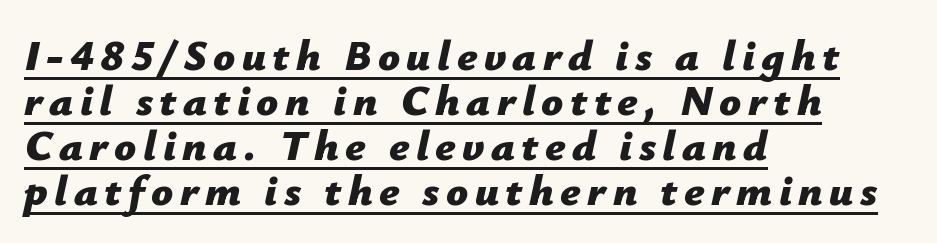
Q: Is the text bold? A: Yes.
Q: Is the text italic (slanted)? A: Yes, it leans right by about 12 degrees.
Q: Is the text underlined? A: Yes.
Q: How is the paragraph aligned? A: Left-aligned.
Q: Is the spacing between lines tight, normal or loose? A: Tight.
Q: Width (condensed, normal, or wide)? A: Normal.
Q: Stroke contrast? A: Low.
Q: x-height? A: Medium.
Q: Monospaced? A: No.
